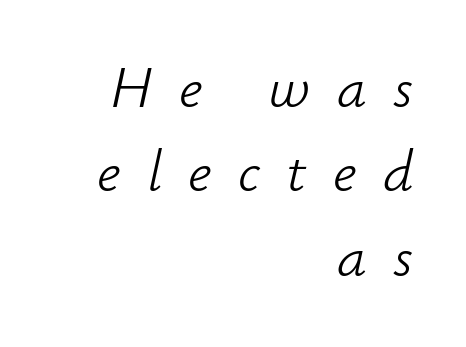
The image shows 59 px light type, italic (leaning right); set right-aligned, normal line spacing (1.43x), unusually wide letter spacing (+0.45 em), not underlined; low stroke contrast and a small x-height.
